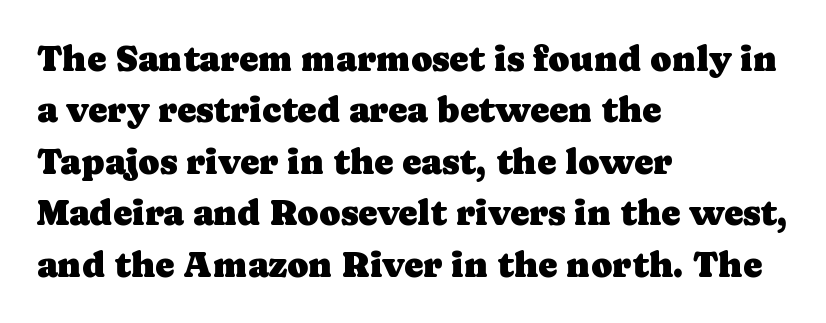
Q: Is the text italic (slanted)? A: No, it is upright.
Q: Is the typeface a serif or a sans-serif typeface? A: Serif.
Q: Is the text underlined? A: No.
Q: How is the paragraph aligned? A: Left-aligned.
Q: Is the spacing between letters normal or unusually wide? A: Normal.
Q: Is the spacing between lines tight, normal or loose? A: Normal.
Q: Width (condensed, normal, or wide)? A: Normal.
Q: Stroke contrast? A: Low.
Q: x-height? A: Medium.
Q: Monospaced? A: No.
